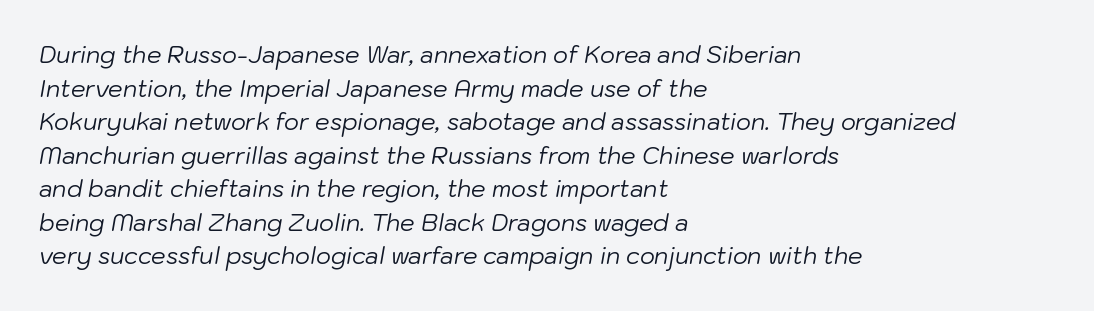
{"italic": "yes", "lean": "right", "slant_degrees": 10, "bold": "no", "underline": "no", "align": "left", "line_spacing": "normal", "line_spacing_ratio": 1.46, "letter_spacing": "normal", "letter_spacing_em": 0.0, "glyph_px": 23}
